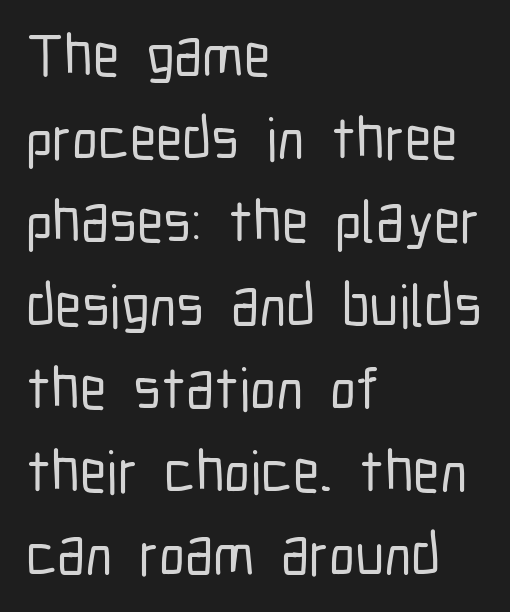
Q: Is the text italic (slanted)? A: No, it is upright.
Q: Is the typeface a serif or a sans-serif typeface? A: Sans-serif.
Q: Is the text underlined? A: No.
Q: How is the paragraph aligned? A: Left-aligned.
Q: Is the spacing between letters normal or unusually wide? A: Normal.
Q: Is the spacing between lines tight, normal or loose? A: Normal.
Q: Width (condensed, normal, or wide)? A: Condensed.
Q: Stroke contrast? A: Low.
Q: x-height? A: Medium.
Q: Monospaced? A: No.
